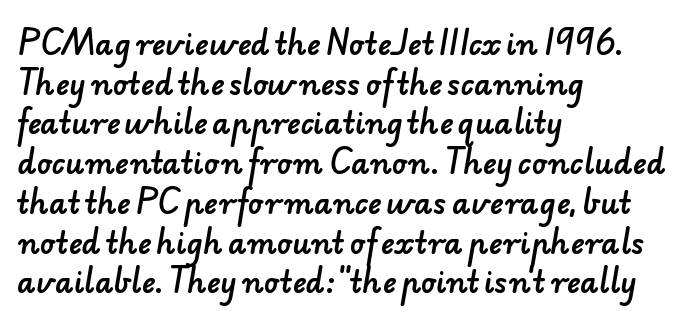
Q: Is the typeface a serif or a sans-serif typeface? A: Sans-serif.
Q: Is the text underlined? A: No.
Q: How is the paragraph aligned? A: Left-aligned.
Q: Is the spacing between letters normal or unusually wide? A: Normal.
Q: Is the spacing between lines tight, normal or loose? A: Normal.
Q: Width (condensed, normal, or wide)? A: Normal.
Q: Stroke contrast? A: Low.
Q: x-height? A: Small.
Q: Monospaced? A: No.
